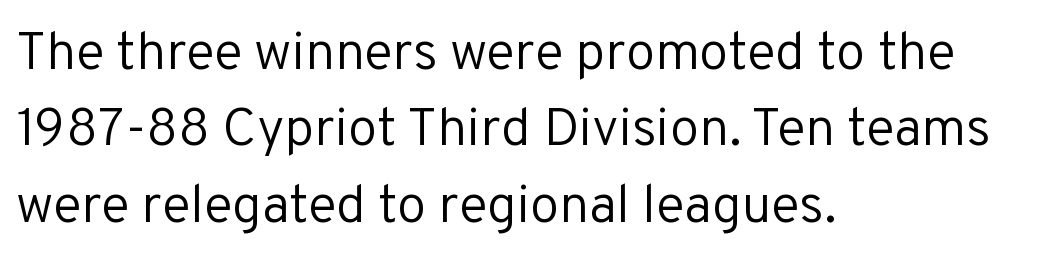
Q: Is the text bold? A: No.
Q: Is the text italic (slanted)? A: No, it is upright.
Q: Is the typeface a serif or a sans-serif typeface? A: Sans-serif.
Q: Is the text underlined? A: No.
Q: How is the paragraph aligned? A: Left-aligned.
Q: Is the spacing between letters normal or unusually wide? A: Normal.
Q: Is the spacing between lines tight, normal or loose? A: Normal.
Q: Width (condensed, normal, or wide)? A: Normal.
Q: Stroke contrast? A: Low.
Q: x-height? A: Medium.
Q: Monospaced? A: No.
